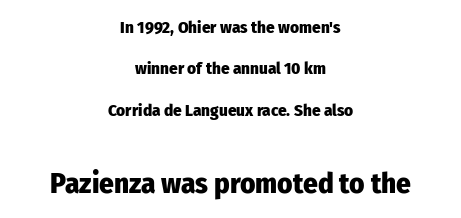
Q: Is the text bold? A: Yes.
Q: Is the text italic (slanted)? A: No, it is upright.
Q: Is the typeface a serif or a sans-serif typeface? A: Sans-serif.
Q: Is the text underlined? A: No.
Q: How is the paragraph aligned? A: Centered.
Q: Is the spacing between letters normal or unusually wide? A: Normal.
Q: Is the spacing between lines tight, normal or loose? A: Loose.
Q: Which block of text is set in a larger size, the first (top) or the second (bottom)? A: The second (bottom) one.
Q: Width (condensed, normal, or wide)? A: Condensed.
Q: Stroke contrast? A: Low.
Q: x-height? A: Medium.
Q: Monospaced? A: No.
